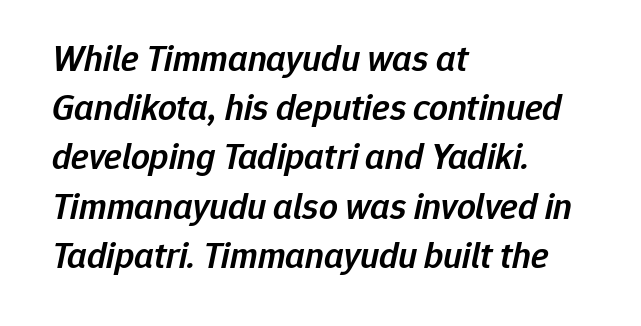
The image shows 37 px semibold type, italic (leaning right); set left-aligned, normal line spacing (1.33x), normal letter spacing, not underlined; low stroke contrast and a medium x-height.
